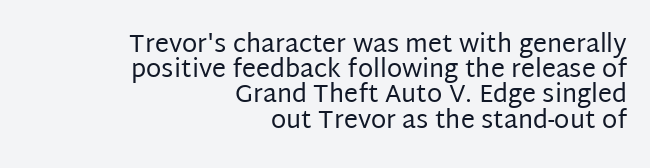
Does the lettering tilt? It doesn't — this is upright. If you drew a ruler down the right edge, every line would touch it. Compared with typical body copy, the letter spacing here is the same. Caption: face not bold, strokes unweighted. The space beneath each line is pristine and unruled. Baseline-to-baseline distance is barely more than the letter height.
